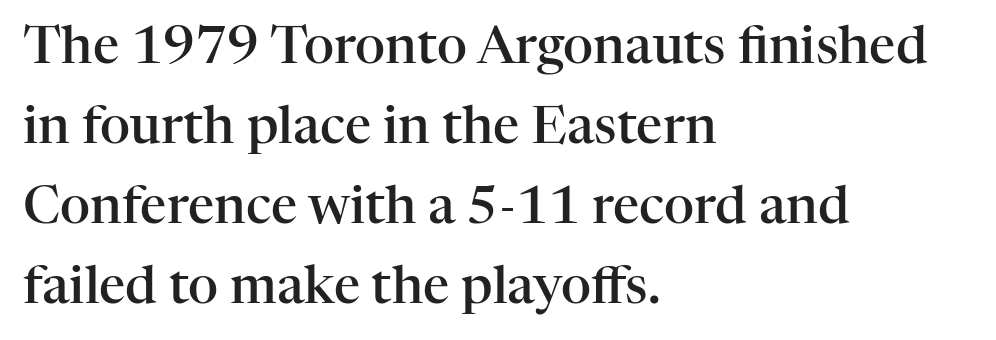
The image shows 52 px semibold serif type, upright; set left-aligned, normal line spacing (1.54x), normal letter spacing, not underlined; high stroke contrast and a medium x-height.
